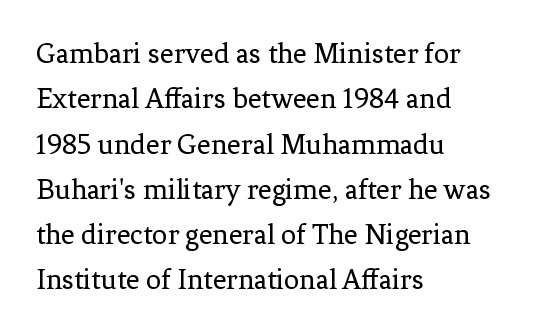
The image shows 30 px regular-weight serif type, upright; set left-aligned, normal line spacing (1.51x), normal letter spacing, not underlined; low stroke contrast and a medium x-height.
